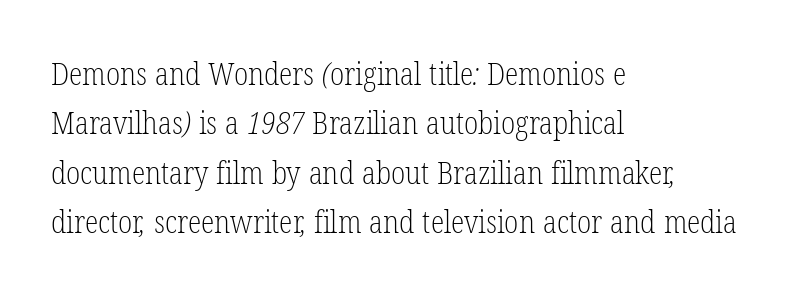
Q: Is the text bold? A: No.
Q: Is the typeface a serif or a sans-serif typeface? A: Serif.
Q: Is the text underlined? A: No.
Q: How is the paragraph aligned? A: Left-aligned.
Q: Is the spacing between letters normal or unusually wide? A: Normal.
Q: Is the spacing between lines tight, normal or loose? A: Normal.
Q: Width (condensed, normal, or wide)? A: Condensed.
Q: Stroke contrast? A: Low.
Q: x-height? A: Medium.
Q: Monospaced? A: No.
